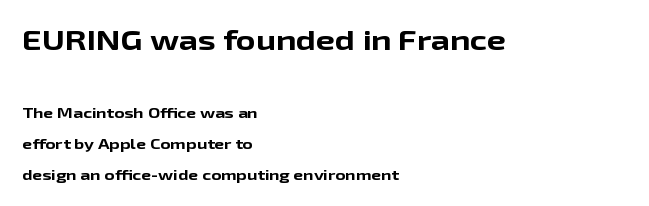
{"italic": "no", "bold": "yes", "underline": "no", "align": "left", "line_spacing": "loose", "line_spacing_ratio": 2.21, "letter_spacing": "normal", "letter_spacing_em": 0.0, "larger_block": "first", "size_ratio": 1.93, "glyph_px": 27}
